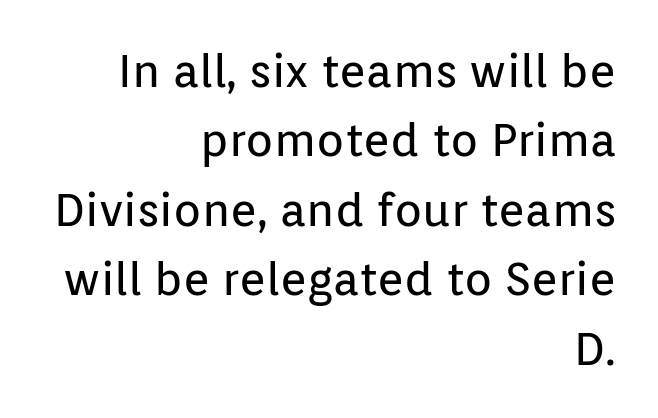
Q: Is the text bold? A: No.
Q: Is the text italic (slanted)? A: No, it is upright.
Q: Is the typeface a serif or a sans-serif typeface? A: Sans-serif.
Q: Is the text underlined? A: No.
Q: How is the paragraph aligned? A: Right-aligned.
Q: Is the spacing between letters normal or unusually wide? A: Normal.
Q: Is the spacing between lines tight, normal or loose? A: Normal.
Q: Width (condensed, normal, or wide)? A: Normal.
Q: Stroke contrast? A: Low.
Q: x-height? A: Medium.
Q: Monospaced? A: No.
